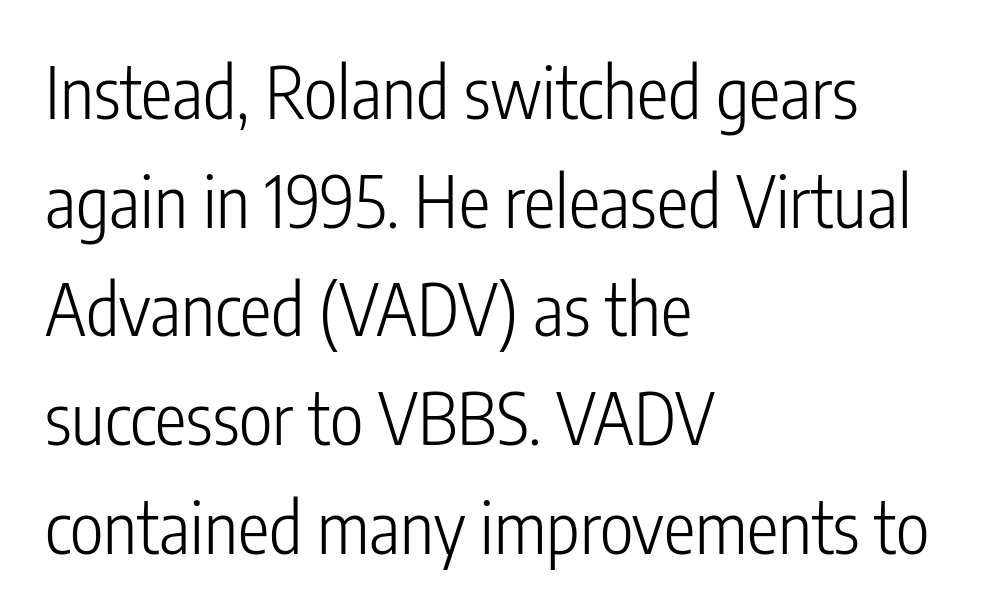
Typeset ragged right — the left edge is the straight one. Is this a sans? Yes — the strokes have no serifs. Regarding leading, the lines here are spaced in the standard way. The type is set solid horizontally, with unmodified tracking.
